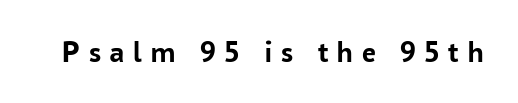
The image shows 31 px semibold sans-serif type, upright; set unusually wide letter spacing (+0.27 em), not underlined; low stroke contrast and a medium x-height.
